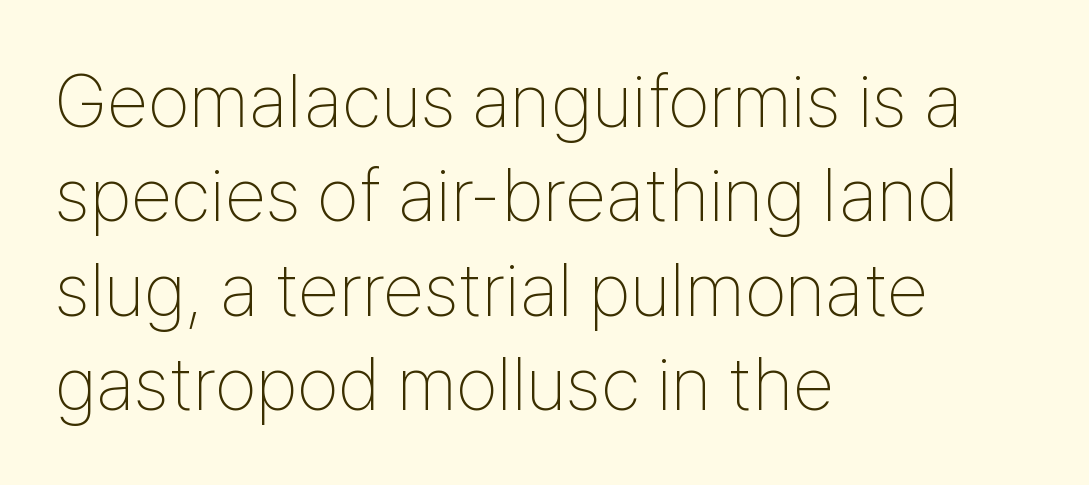
Q: Is the text bold? A: No.
Q: Is the text italic (slanted)? A: No, it is upright.
Q: Is the typeface a serif or a sans-serif typeface? A: Sans-serif.
Q: Is the text underlined? A: No.
Q: How is the paragraph aligned? A: Left-aligned.
Q: Is the spacing between letters normal or unusually wide? A: Normal.
Q: Is the spacing between lines tight, normal or loose? A: Normal.
Q: Width (condensed, normal, or wide)? A: Condensed.
Q: Stroke contrast? A: Low.
Q: x-height? A: Medium.
Q: Monospaced? A: No.
